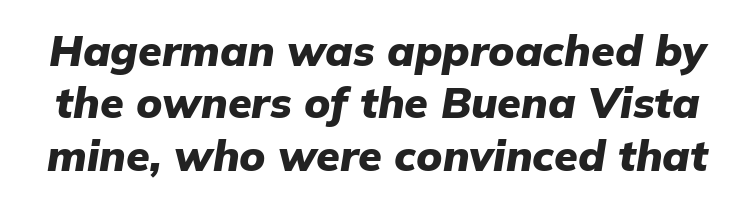
Its strokes are broad and dark, the hallmark of bold type. These lines were composed using italics. The space beneath each line is pristine and unruled. Character widths vary here, with narrow letters taking less room than wide ones. Tracking value appears to be zero — textbook default spacing.
